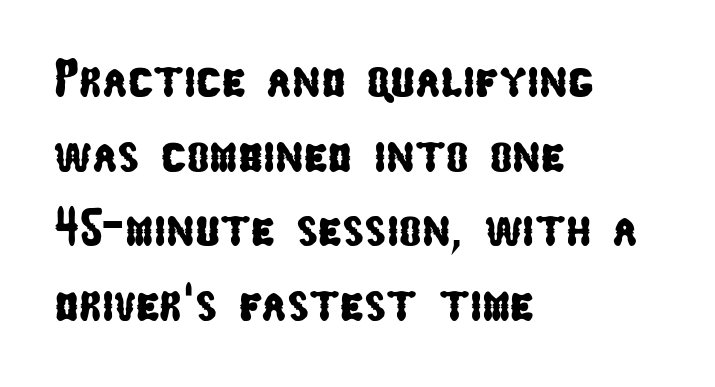
The rendering uses natural spacing where letterforms have individual widths. Default kerning and tracking; the words read as compact shapes. The glyphs are unaccompanied by any horizontal stroke below them. The rendering uses a moderate line-height, typical for paragraphs.
